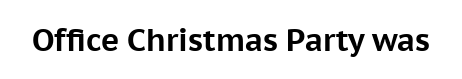
You could call the tracking neutral — neither tight nor loose. Stroke terminals: plain, sans-serif. The passage shown is typed in a proportional face where columns would drift. Italic: no, the glyphs are upright roman. Heft: maximum for text — a bold.
